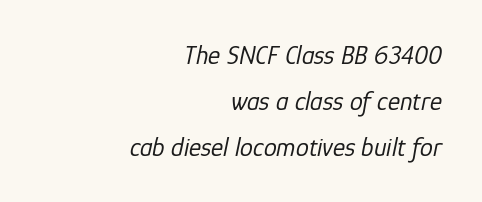
The image shows 26 px text type, italic (leaning right); set right-aligned, line spacing 1.76x, normal letter spacing, not underlined.
